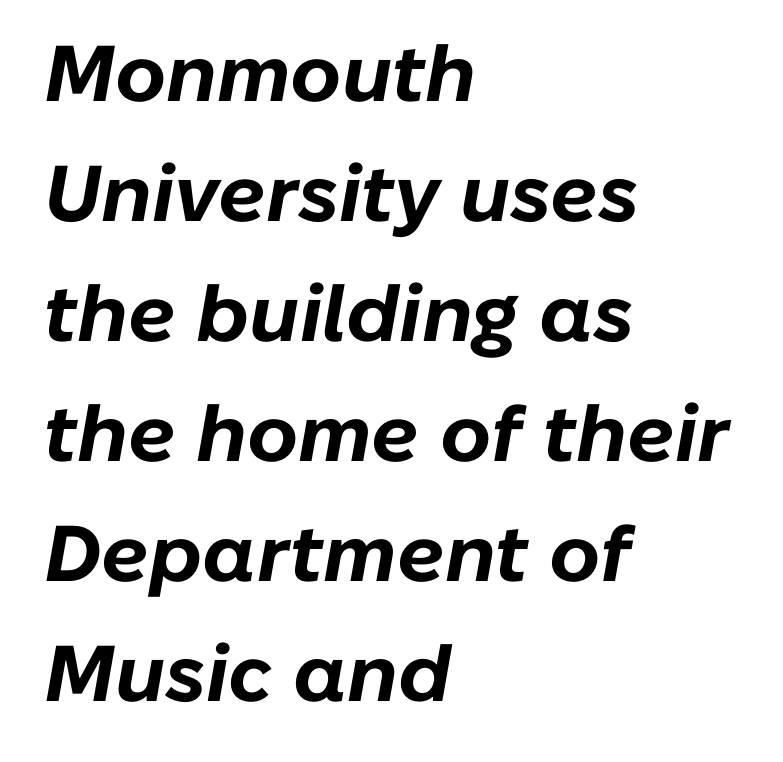
{"italic": "yes", "lean": "right", "slant_degrees": 10, "bold": "yes", "weight": "bold", "width": "normal", "stroke_contrast": "low", "x_height": "medium", "monospaced": "no", "underline": "no", "align": "left", "line_spacing": "normal", "line_spacing_ratio": 1.52, "letter_spacing": "normal", "letter_spacing_em": 0.0, "glyph_px": 79}
